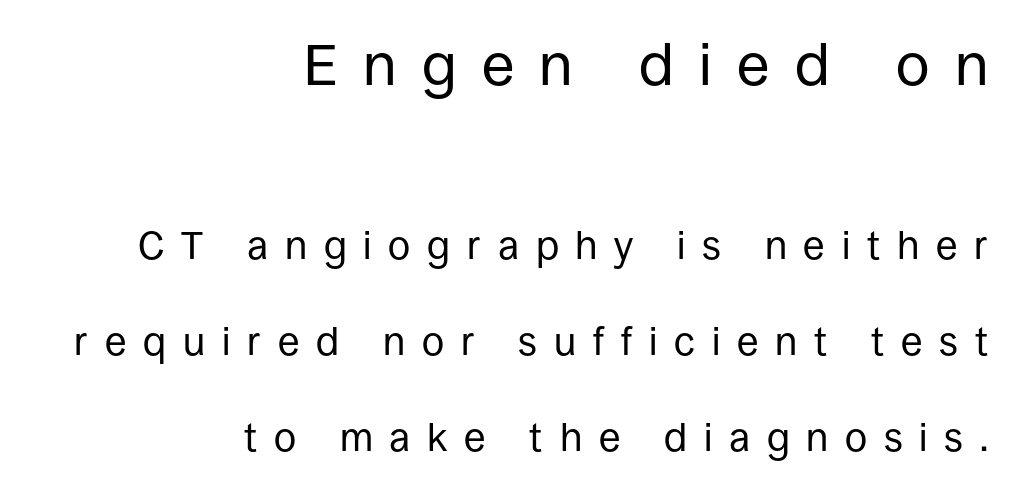
The image shows 59 px regular-weight sans-serif type, upright; set right-aligned, loose line spacing (2.46x), unusually wide letter spacing (+0.43 em), not underlined; the first (top) block is 1.51x larger; low stroke contrast and a large x-height.
